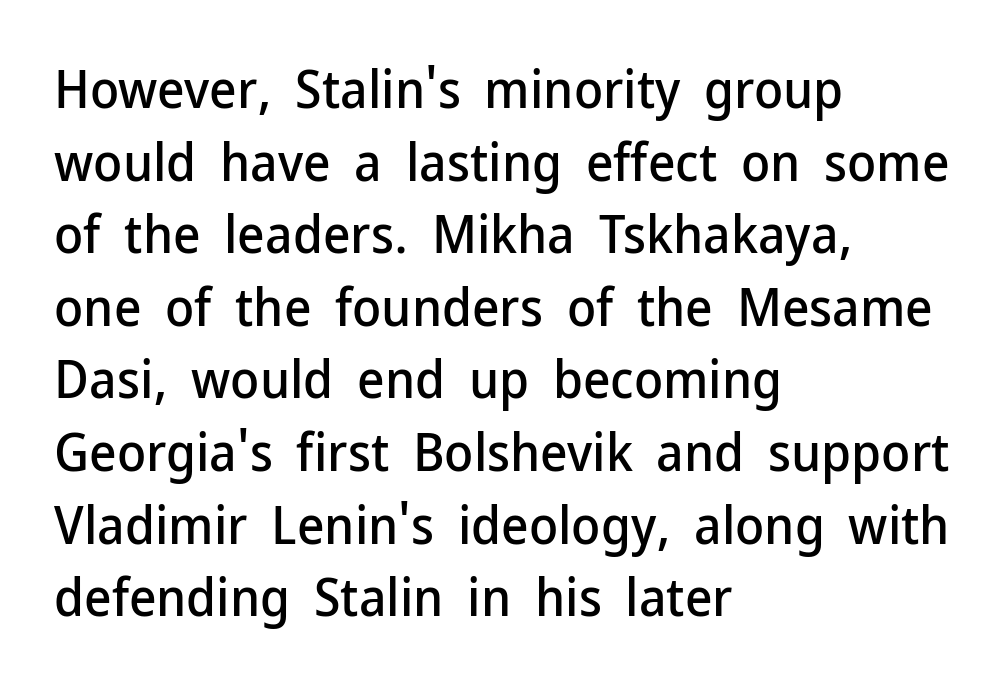
{"serif": "no", "italic": "no", "width": "normal", "stroke_contrast": "low", "x_height": "medium", "monospaced": "no", "underline": "no", "align": "left", "line_spacing": "normal", "line_spacing_ratio": 1.37, "letter_spacing": "normal", "letter_spacing_em": 0.0, "glyph_px": 53}
